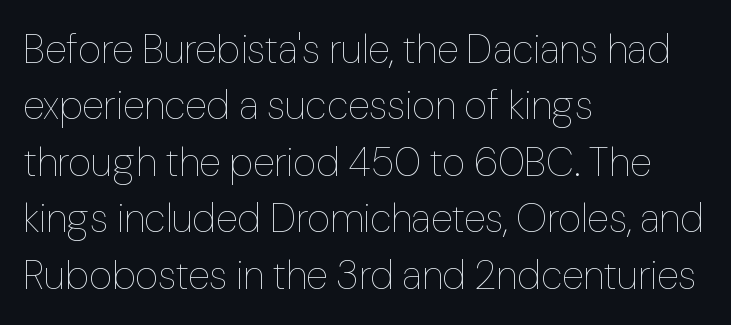
This is roman type, the default non-slanted kind. The weight tops out at a normal text grade. These lines sit exactly where default settings would place them. Each row of text sits above clean, open space. Is the letter spacing exaggerated? No — it looks like the ordinary default.
